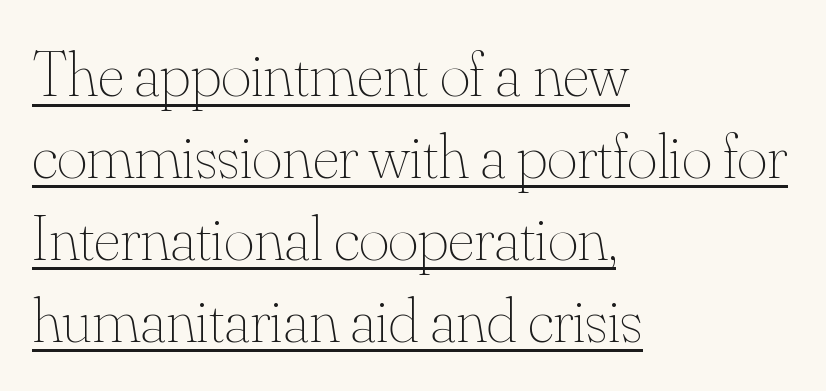
Think of a printed novel: that variable character pitch is what you see here. In terms of letterspacing, this is plain default setting. The face looks like a standard text weight, possibly lighter. Characters remain perfectly vertical along every line.
